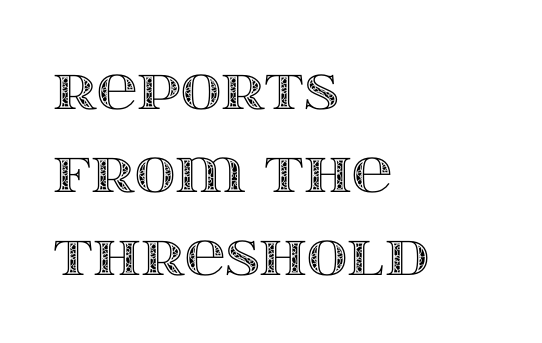
Is this a fixed-width face? No — the glyphs have proportional, varying widths. Default kerning and tracking; the words read as compact shapes. Does the leading feel generous? No, just average. Reading down the block, your eye returns to a fixed left position each line. Descender tails drop into unmarked territory. This is the regular roman posture of the typeface.
